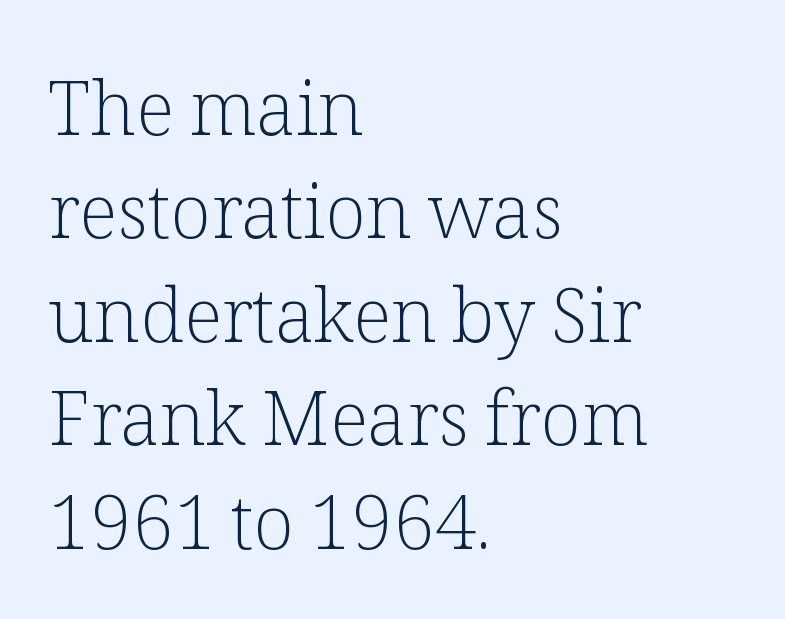
{"serif": "yes", "italic": "no", "bold": "no", "weight": "light", "width": "normal", "stroke_contrast": "low", "x_height": "medium", "monospaced": "no", "underline": "no", "align": "left", "line_spacing": "normal", "line_spacing_ratio": 1.38, "letter_spacing": "normal", "letter_spacing_em": 0.0, "glyph_px": 75}
